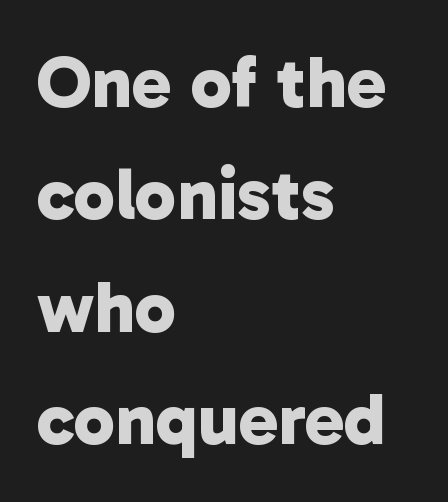
Regarding leading, the lines here are spaced in the standard way. The passage shown is typeset with a sans-serif family. Just letters on the line, the space beneath them empty. What weight is shown? A full bold with thick strokes.
